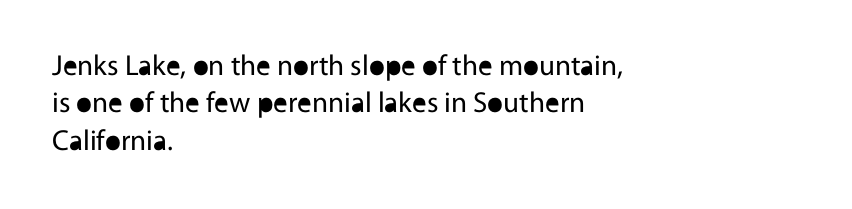
Is there any slant? The stems are plumb. Quick note: interline space is typical. This rendering employs a face without finishing strokes, i.e., a sans-serif. Note the varied advance widths — an 'i' is clearly narrower than an 'm'.
